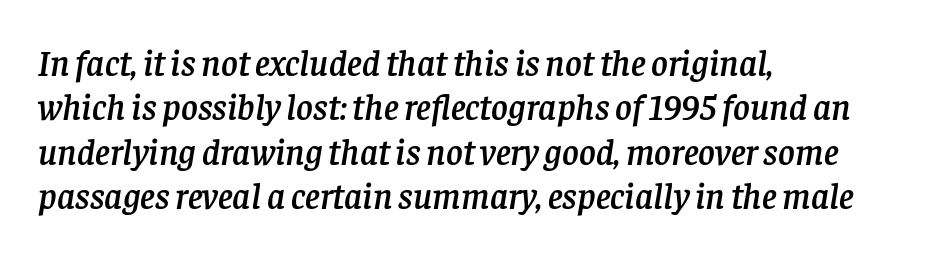
Q: Is the text italic (slanted)? A: Yes, it leans right by about 8 degrees.
Q: Is the typeface a serif or a sans-serif typeface? A: Serif.
Q: Is the text underlined? A: No.
Q: How is the paragraph aligned? A: Left-aligned.
Q: Is the spacing between letters normal or unusually wide? A: Normal.
Q: Width (condensed, normal, or wide)? A: Normal.
Q: Stroke contrast? A: Low.
Q: x-height? A: Large.
Q: Monospaced? A: No.
